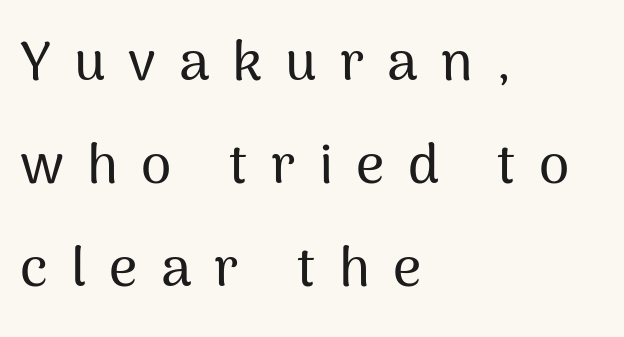
The image shows 55 px sans-serif type, upright; set left-aligned, line spacing 1.87x, unusually wide letter spacing (+0.42 em), not underlined; medium stroke contrast and a medium x-height.
